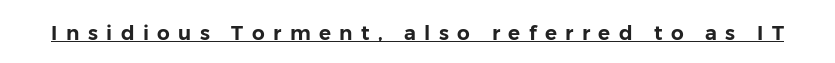
{"italic": "no", "underline": "yes", "letter_spacing": "wide", "letter_spacing_em": 0.42, "glyph_px": 20}
